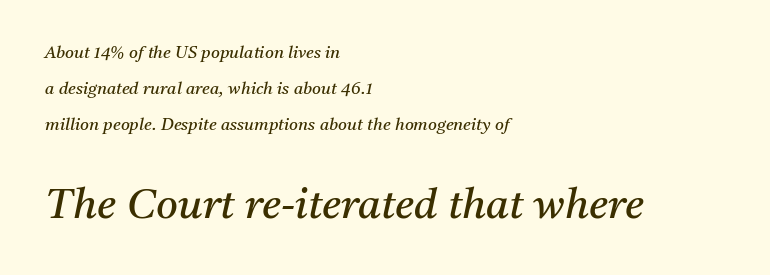
The image shows 42 px regular-weight serif type, italic (leaning right); set left-aligned, loose line spacing (2.11x), normal letter spacing, not underlined; the second (bottom) block is 2.47x larger; medium stroke contrast and a medium x-height.
